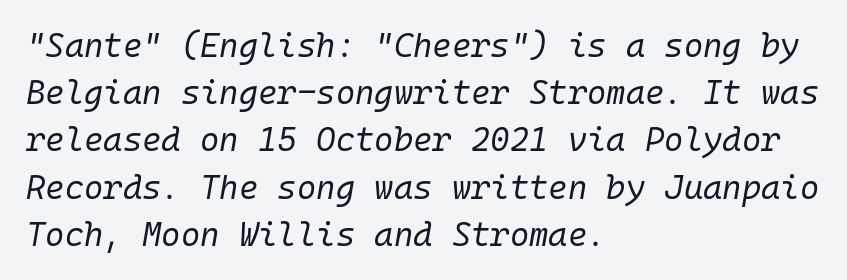
{"italic": "yes", "lean": "right", "slant_degrees": 10, "bold": "no", "weight": "regular", "width": "normal", "stroke_contrast": "low", "x_height": "medium", "monospaced": "yes", "underline": "no", "align": "left", "line_spacing": "normal", "line_spacing_ratio": 1.43, "letter_spacing": "normal", "letter_spacing_em": 0.0, "glyph_px": 33}
